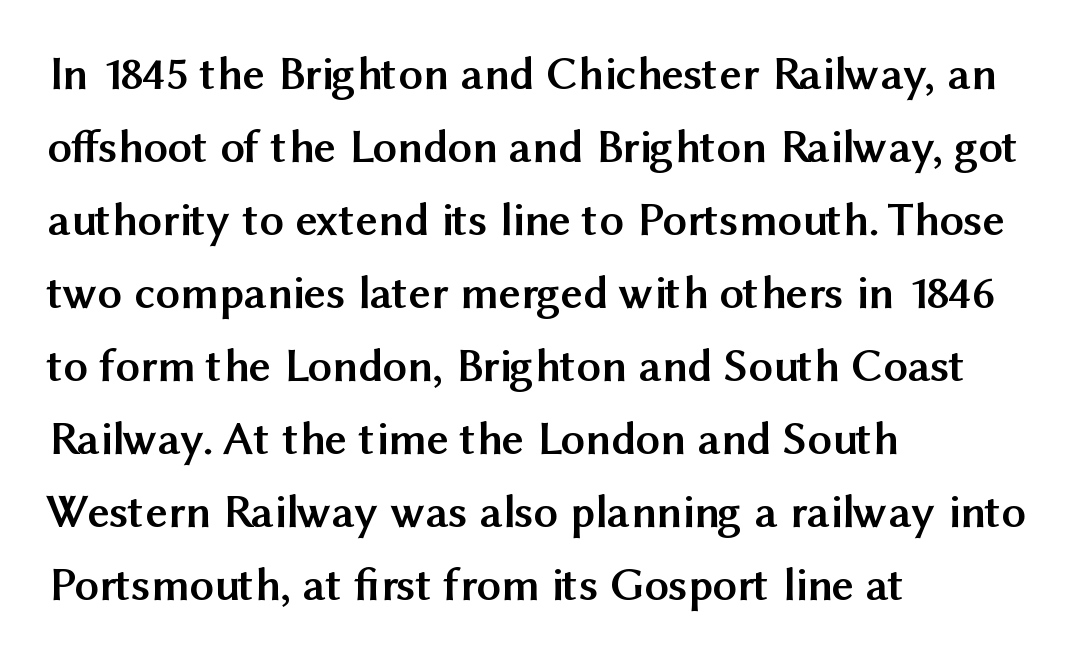
Q: Is the text bold? A: Yes.
Q: Is the text italic (slanted)? A: No, it is upright.
Q: Is the typeface a serif or a sans-serif typeface? A: Sans-serif.
Q: Is the text underlined? A: No.
Q: How is the paragraph aligned? A: Left-aligned.
Q: Is the spacing between letters normal or unusually wide? A: Normal.
Q: Is the spacing between lines tight, normal or loose? A: Normal.
Q: Width (condensed, normal, or wide)? A: Normal.
Q: Stroke contrast? A: Medium.
Q: x-height? A: Medium.
Q: Monospaced? A: No.
